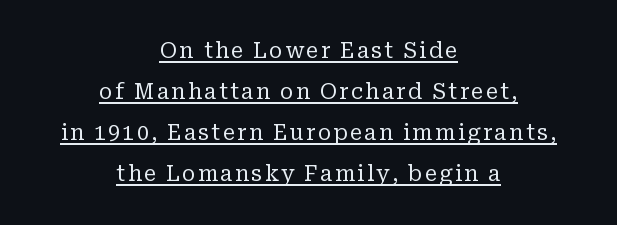
Q: Is the text bold? A: No.
Q: Is the text italic (slanted)? A: No, it is upright.
Q: Is the text underlined? A: Yes.
Q: How is the paragraph aligned? A: Centered.
Q: Is the spacing between lines tight, normal or loose? A: Loose.
